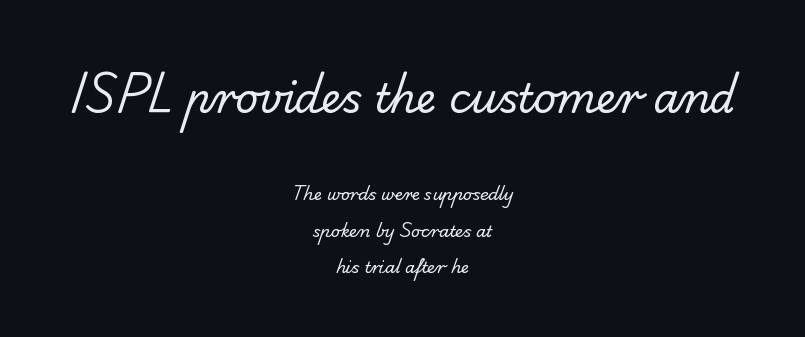
The image shows 40 px regular-weight sans-serif type; set centered, loose line spacing (2.28x), normal letter spacing, not underlined; the first (top) block is 2.5x larger; low stroke contrast and a small x-height.
